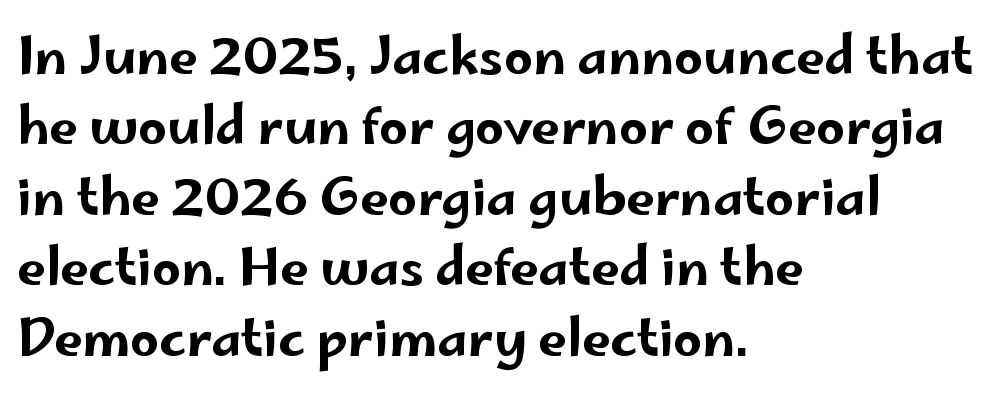
The image shows 51 px wide sans-serif type, upright; set left-aligned, normal line spacing (1.38x), normal letter spacing, not underlined; low stroke contrast and a small x-height.
